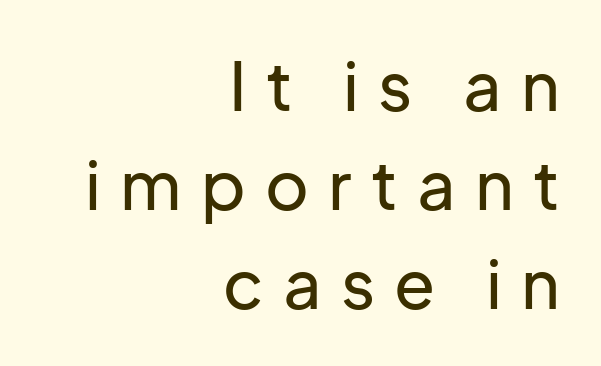
Q: Is the text italic (slanted)? A: No, it is upright.
Q: Is the typeface a serif or a sans-serif typeface? A: Sans-serif.
Q: Is the text underlined? A: No.
Q: How is the paragraph aligned? A: Right-aligned.
Q: Is the spacing between letters normal or unusually wide? A: Unusually wide.
Q: Is the spacing between lines tight, normal or loose? A: Normal.
Q: Width (condensed, normal, or wide)? A: Normal.
Q: Stroke contrast? A: Low.
Q: x-height? A: Medium.
Q: Monospaced? A: No.
